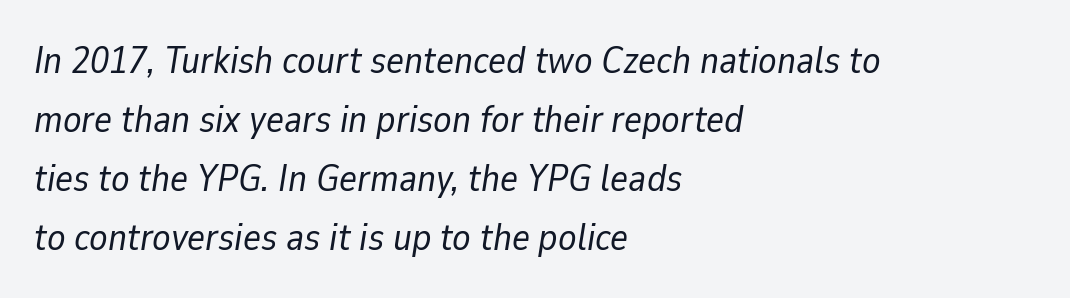
{"italic": "yes", "lean": "right", "slant_degrees": 9, "bold": "no", "weight": "regular", "width": "normal", "stroke_contrast": "low", "x_height": "medium", "monospaced": "no", "underline": "no", "align": "left", "line_spacing": "normal", "line_spacing_ratio": 1.55, "letter_spacing": "normal", "letter_spacing_em": 0.0, "glyph_px": 38}
